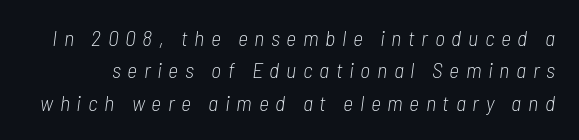
{"italic": "yes", "lean": "right", "slant_degrees": 7, "bold": "no", "underline": "no", "line_spacing": "normal", "line_spacing_ratio": 1.47, "letter_spacing": "wide", "letter_spacing_em": 0.3, "glyph_px": 22}
